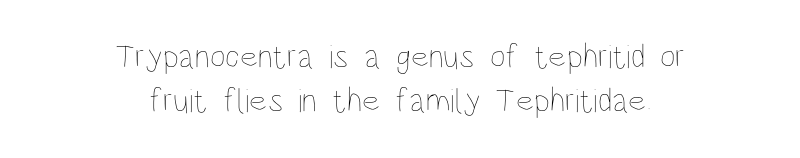
{"italic": "no", "bold": "no", "weight": "thin", "width": "condensed", "stroke_contrast": "low", "x_height": "large", "monospaced": "no", "underline": "no", "align": "center", "line_spacing": "normal", "line_spacing_ratio": 1.3, "letter_spacing": "normal", "letter_spacing_em": 0.0, "glyph_px": 34}
